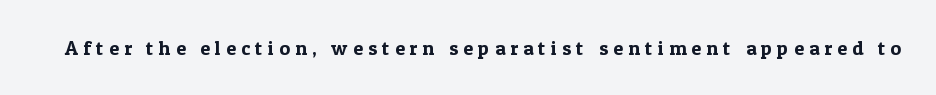
Italic: no, the glyphs are upright roman. Spacing between characters has been opened up far beyond the box default. Glance below the letters and you will spot only blank space.
